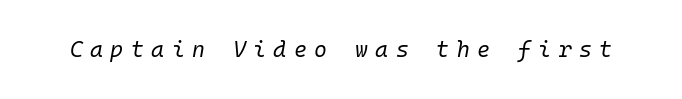
The rendering applies a slant to the glyphs. Rule under the text: the space is simply empty. Short note: letters widely spaced. On a weight scale, this lands at 450 or below.
